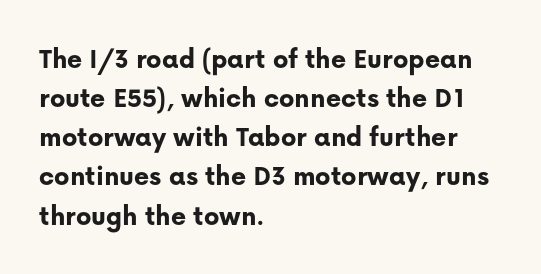
{"serif": "no", "italic": "no", "bold": "yes", "weight": "bold", "width": "normal", "stroke_contrast": "low", "x_height": "medium", "monospaced": "no", "underline": "no", "align": "left", "line_spacing": "normal", "line_spacing_ratio": 1.35, "letter_spacing": "normal", "letter_spacing_em": 0.0, "glyph_px": 29}
